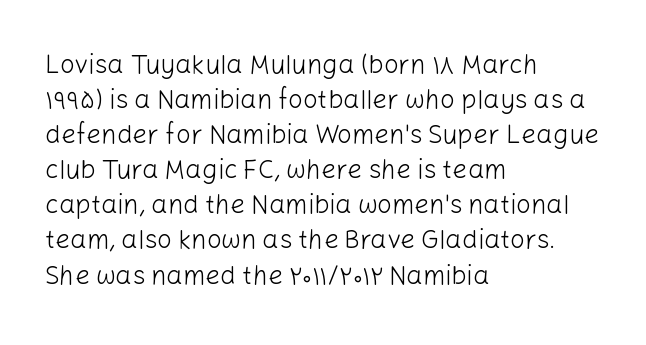
How are the letters spaced? Ordinarily, with no added tracking. Has an underline been added? It has not. Honestly, the row spacing looks completely unremarkable. The font is comparable to plain body text, perhaps lighter. Visually the block forms a straight wall on the left and a jagged coastline on the right.
